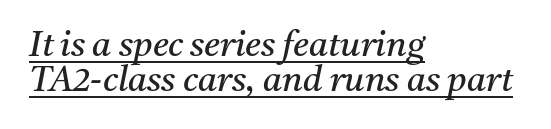
{"serif": "yes", "italic": "yes", "lean": "right", "slant_degrees": 11, "bold": "no", "weight": "regular", "width": "normal", "stroke_contrast": "medium", "x_height": "medium", "monospaced": "no", "underline": "yes", "align": "left", "line_spacing": "tight", "line_spacing_ratio": 1.0, "letter_spacing": "normal", "letter_spacing_em": 0.0, "glyph_px": 35}
